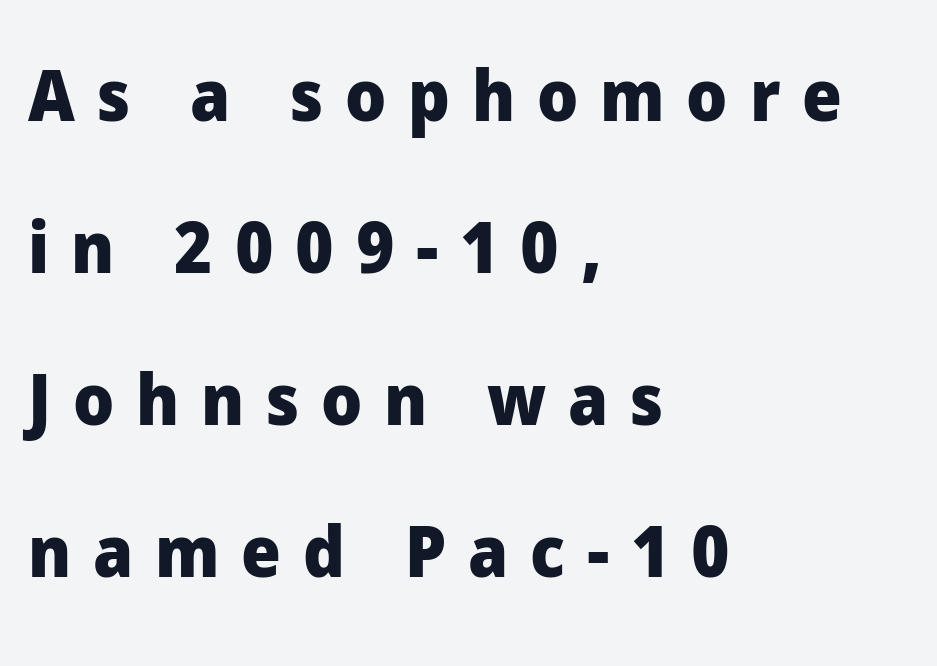
Quick note: underline off. Is this a fixed-width face? No — the glyphs have proportional, varying widths. The font is running at its bold setting. This is sans-serif lettering, the kind often seen on screens and signage. Posture: straight, roman, zero tilt.
